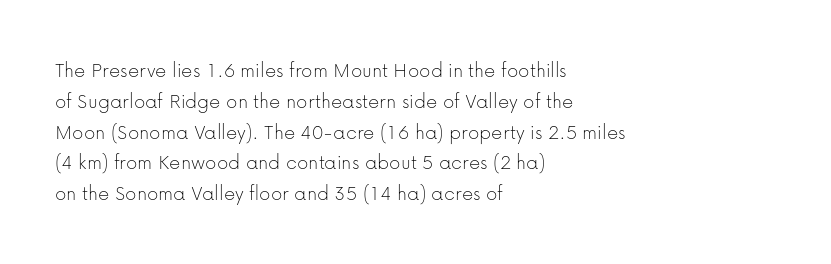
{"italic": "no", "bold": "no", "underline": "no", "align": "left", "line_spacing": "normal", "line_spacing_ratio": 1.4, "letter_spacing": "normal", "letter_spacing_em": 0.0, "glyph_px": 22}
